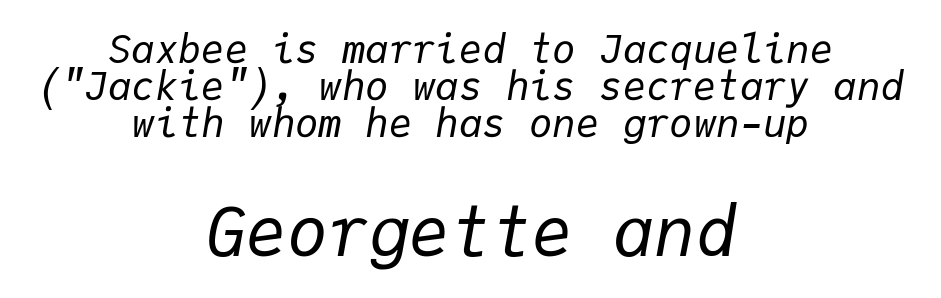
{"italic": "yes", "lean": "right", "slant_degrees": 9, "bold": "no", "weight": "regular", "width": "normal", "stroke_contrast": "low", "x_height": "medium", "monospaced": "yes", "underline": "no", "align": "center", "line_spacing": "tight", "line_spacing_ratio": 0.95, "letter_spacing": "normal", "letter_spacing_em": 0.0, "larger_block": "second", "size_ratio": 1.74, "glyph_px": 68}
